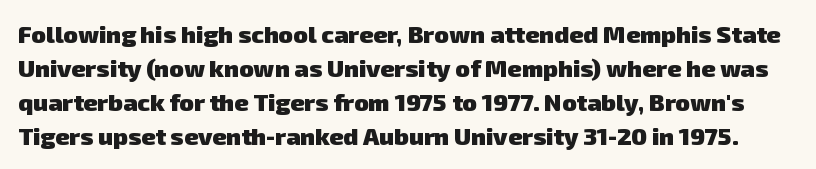
Q: Is the text bold? A: Yes.
Q: Is the text underlined? A: No.
Q: Is the spacing between letters normal or unusually wide? A: Normal.
Q: Is the spacing between lines tight, normal or loose? A: Normal.
